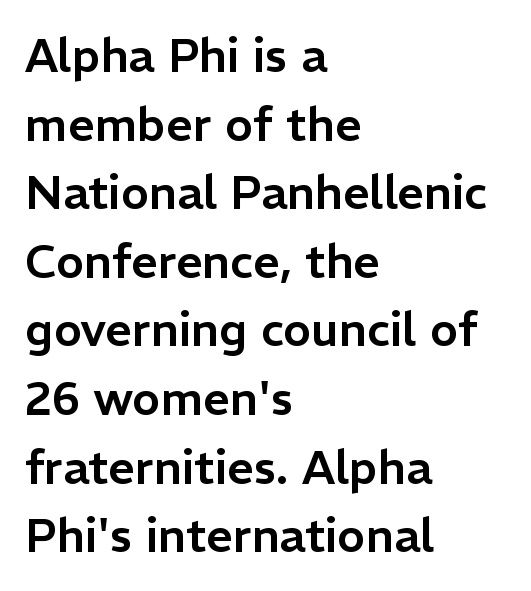
Q: Is the text italic (slanted)? A: No, it is upright.
Q: Is the typeface a serif or a sans-serif typeface? A: Sans-serif.
Q: Is the text underlined? A: No.
Q: How is the paragraph aligned? A: Left-aligned.
Q: Is the spacing between letters normal or unusually wide? A: Normal.
Q: Is the spacing between lines tight, normal or loose? A: Normal.
Q: Width (condensed, normal, or wide)? A: Normal.
Q: Stroke contrast? A: Low.
Q: x-height? A: Medium.
Q: Monospaced? A: No.
